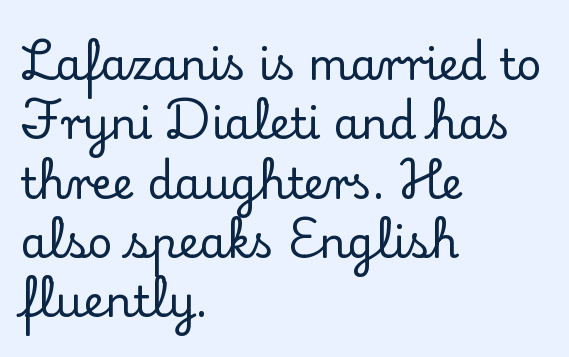
The image shows 43 px serif type, upright; set left-aligned, normal line spacing (1.38x), normal letter spacing, not underlined; low stroke contrast and a small x-height.
